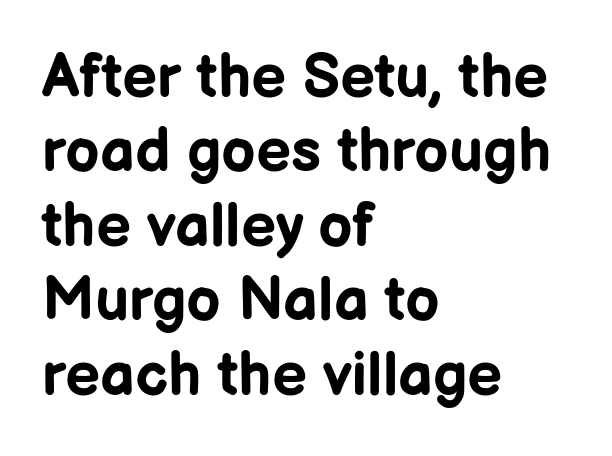
Q: Is the text bold? A: Yes.
Q: Is the text italic (slanted)? A: No, it is upright.
Q: Is the typeface a serif or a sans-serif typeface? A: Sans-serif.
Q: Is the text underlined? A: No.
Q: How is the paragraph aligned? A: Left-aligned.
Q: Is the spacing between letters normal or unusually wide? A: Normal.
Q: Width (condensed, normal, or wide)? A: Normal.
Q: Stroke contrast? A: Low.
Q: x-height? A: Medium.
Q: Monospaced? A: No.
